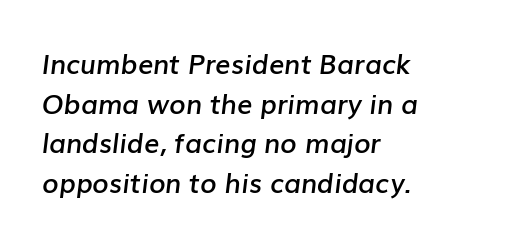
Q: Is the text bold? A: Semi-bold.
Q: Is the text italic (slanted)? A: Yes, it leans right by about 7 degrees.
Q: Is the text underlined? A: No.
Q: How is the paragraph aligned? A: Left-aligned.
Q: Is the spacing between letters normal or unusually wide? A: Normal.
Q: Is the spacing between lines tight, normal or loose? A: Normal.
